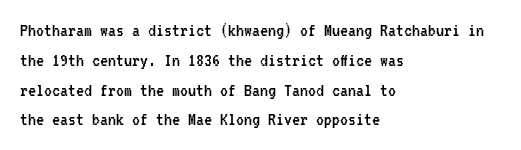
The image shows 20 px text type, upright; set left-aligned, normal line spacing (1.49x), normal letter spacing, not underlined.
